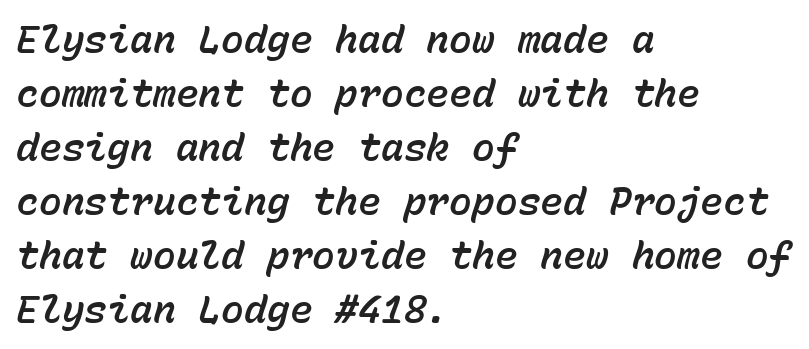
Default kerning and tracking; the words read as compact shapes. These lines are rendered in a fixed-pitch font. This rendering uses left alignment, leaving the right contour irregular. This is oblique type, the kind used for emphasis or titles. This sample keeps an unexceptional amount of space between lines.
